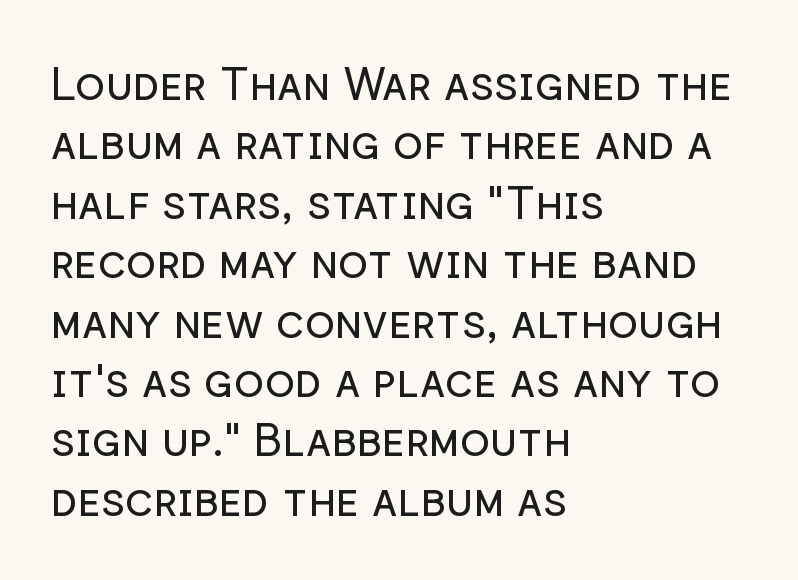
The image shows 45 px regular-weight sans-serif type, upright; set left-aligned, normal line spacing (1.32x), normal letter spacing, not underlined; low stroke contrast and a medium x-height.
